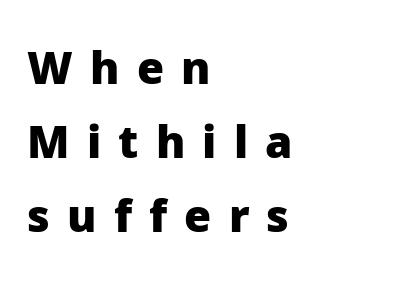
The designer went with a sans here, leaving each stem footless. The letters are spread apart with noticeably loose tracking. The letters stand straight up with perfectly vertical stems. These words are printed bold, with thick strokes throughout.
